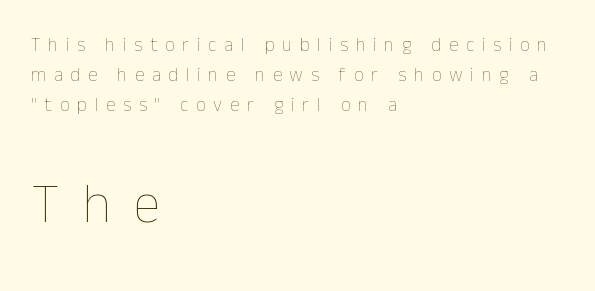
Characters remain perfectly vertical along every line. The designer left line spacing at the default. Horizontal alignment here is leftward, the default for most running prose. Each letter keeps its own natural width here, so spacing adapts to shape. Plain, unruled lines of type. Two sizes are in play, and the larger belongs to the second block.
